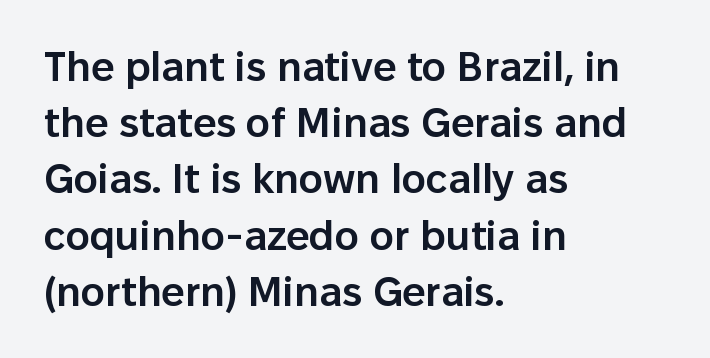
The image shows 41 px semibold sans-serif type, upright; set left-aligned, normal line spacing (1.37x), normal letter spacing, not underlined; low stroke contrast and a medium x-height.
